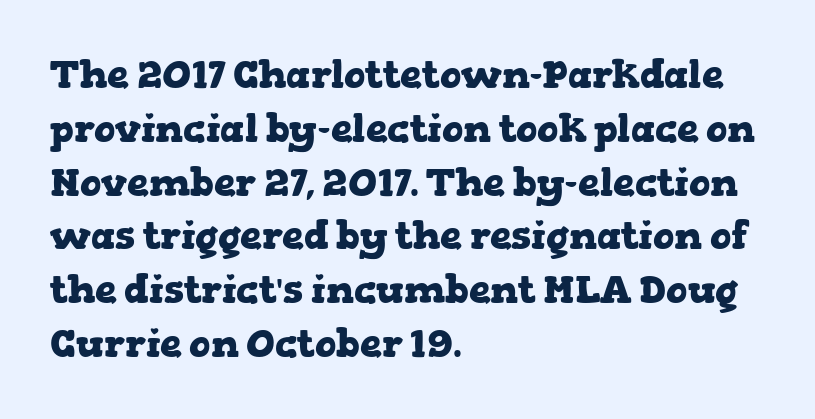
{"serif": "yes", "italic": "no", "bold": "yes", "weight": "heavy", "width": "wide", "stroke_contrast": "low", "x_height": "medium", "monospaced": "no", "underline": "no", "align": "left", "line_spacing": "normal", "line_spacing_ratio": 1.38, "letter_spacing": "normal", "letter_spacing_em": 0.0, "glyph_px": 39}
